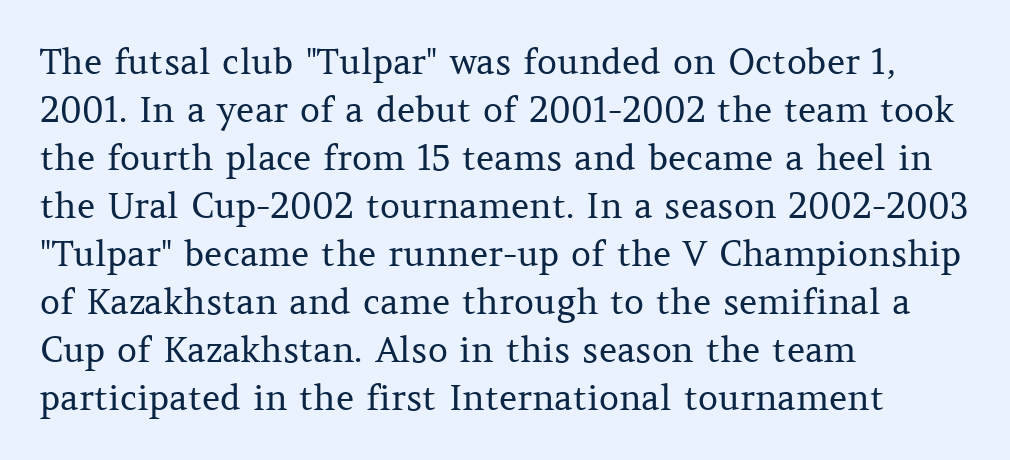
{"serif": "yes", "italic": "no", "bold": "no", "weight": "regular", "width": "normal", "stroke_contrast": "medium", "x_height": "medium", "monospaced": "no", "underline": "no", "align": "left", "line_spacing": "normal", "line_spacing_ratio": 1.37, "letter_spacing": "normal", "letter_spacing_em": 0.0, "glyph_px": 35}
